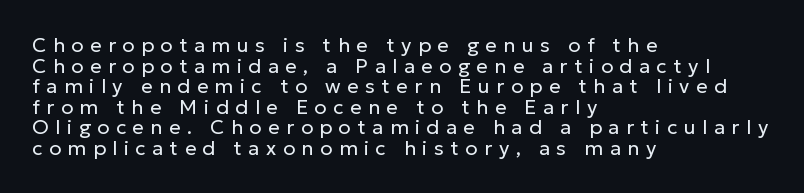
The image shows 20 px text type, upright; set left-aligned, tight line spacing (1.03x), unusually wide letter spacing (+0.33 em), not underlined.
